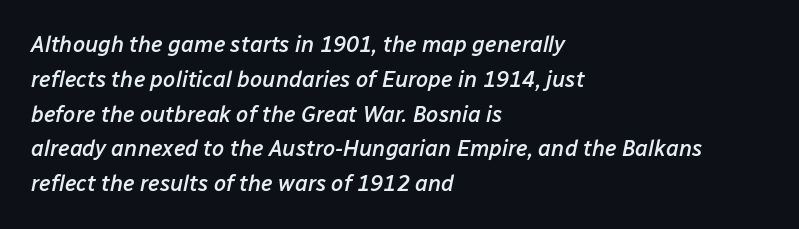
These lines keep a tight, regular rhythm from letter to letter. Would a proofreader flag this as italicized? Yes. Interline gaps are of average width in this sample. Check the space under the baseline: it is left empty. The glyphs have the mass of a demibold cut, below bold. The passage is arranged the way most books set body copy — flush left.
